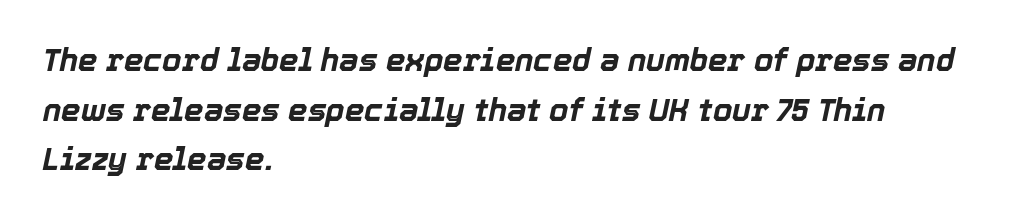
The image shows 31 px bold type, italic (leaning right); set left-aligned, normal line spacing (1.6x), normal letter spacing, not underlined; a medium x-height.
